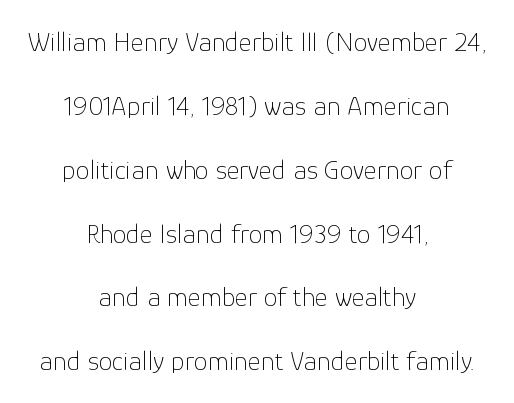
The image shows 28 px thin sans-serif type, upright; set centered, loose line spacing (2.28x), normal letter spacing, not underlined; low stroke contrast and a medium x-height.
